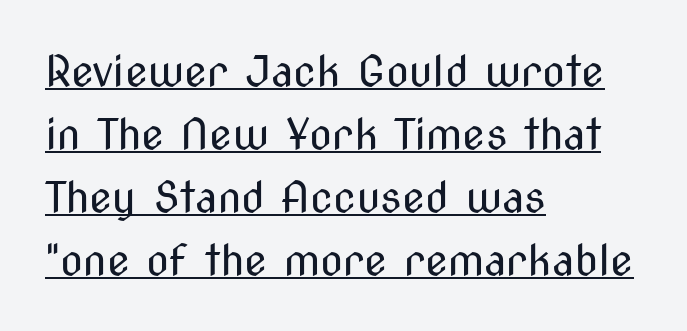
{"serif": "no", "italic": "no", "bold": "no", "weight": "regular", "width": "condensed", "stroke_contrast": "medium", "x_height": "medium", "monospaced": "no", "underline": "yes", "align": "left", "line_spacing": "normal", "line_spacing_ratio": 1.5, "letter_spacing": "normal", "letter_spacing_em": 0.0, "glyph_px": 42}
